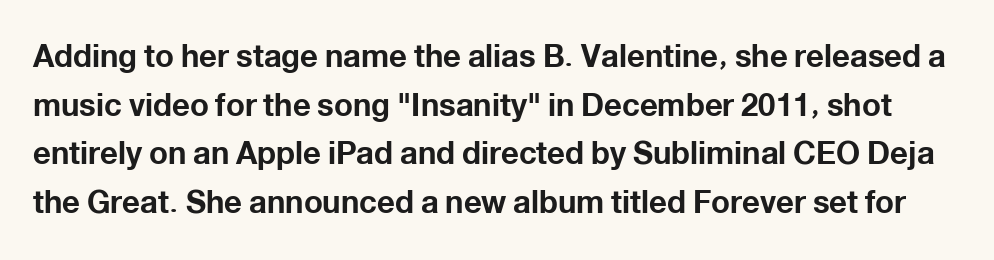
The image shows 31 px bold sans-serif type, upright; set normal line spacing (1.57x), normal letter spacing, not underlined; low stroke contrast and a medium x-height.
